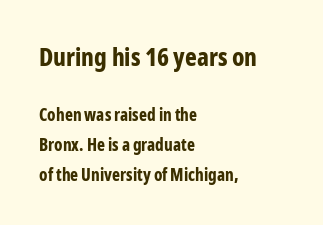
{"italic": "no", "bold": "yes", "underline": "no", "align": "left", "line_spacing_ratio": 1.74, "letter_spacing": "normal", "letter_spacing_em": 0.0, "larger_block": "first", "size_ratio": 1.47, "glyph_px": 25}
